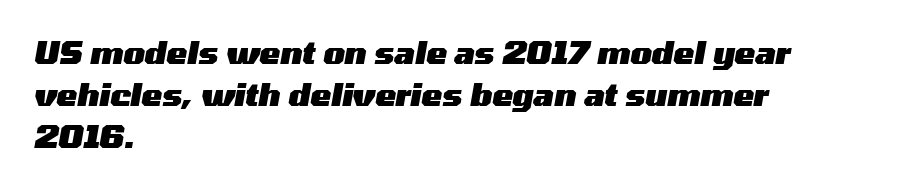
The image shows 31 px heavy, wide type, italic (leaning right); set left-aligned, normal line spacing (1.35x), normal letter spacing, not underlined; medium stroke contrast and a medium x-height.
